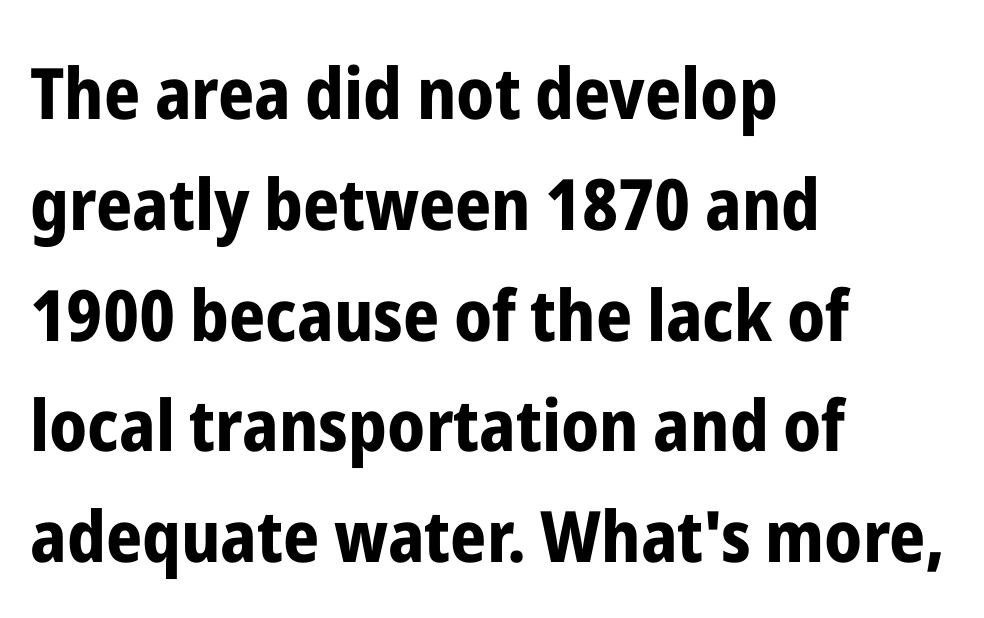
Q: Is the text bold? A: Yes.
Q: Is the text italic (slanted)? A: No, it is upright.
Q: Is the typeface a serif or a sans-serif typeface? A: Sans-serif.
Q: Is the text underlined? A: No.
Q: How is the paragraph aligned? A: Left-aligned.
Q: Is the spacing between letters normal or unusually wide? A: Normal.
Q: Is the spacing between lines tight, normal or loose? A: Normal.
Q: Width (condensed, normal, or wide)? A: Condensed.
Q: Stroke contrast? A: Low.
Q: x-height? A: Medium.
Q: Monospaced? A: No.
